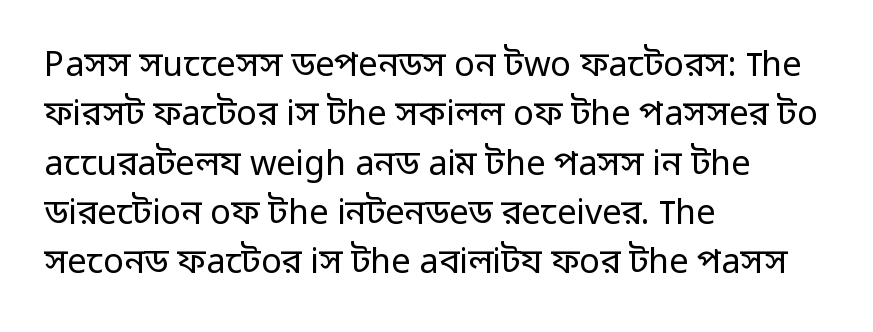
Caption: multi-line text, flush left, ragged right. Looks like regular typesetting: each glyph gets only the width it needs. Do the letters lean? They stand straight. A clean baseline with only descenders dipping below it. Nobody touched the tracking dial on this one. Serif or sans? Sans — the stroke terminals are bare.
